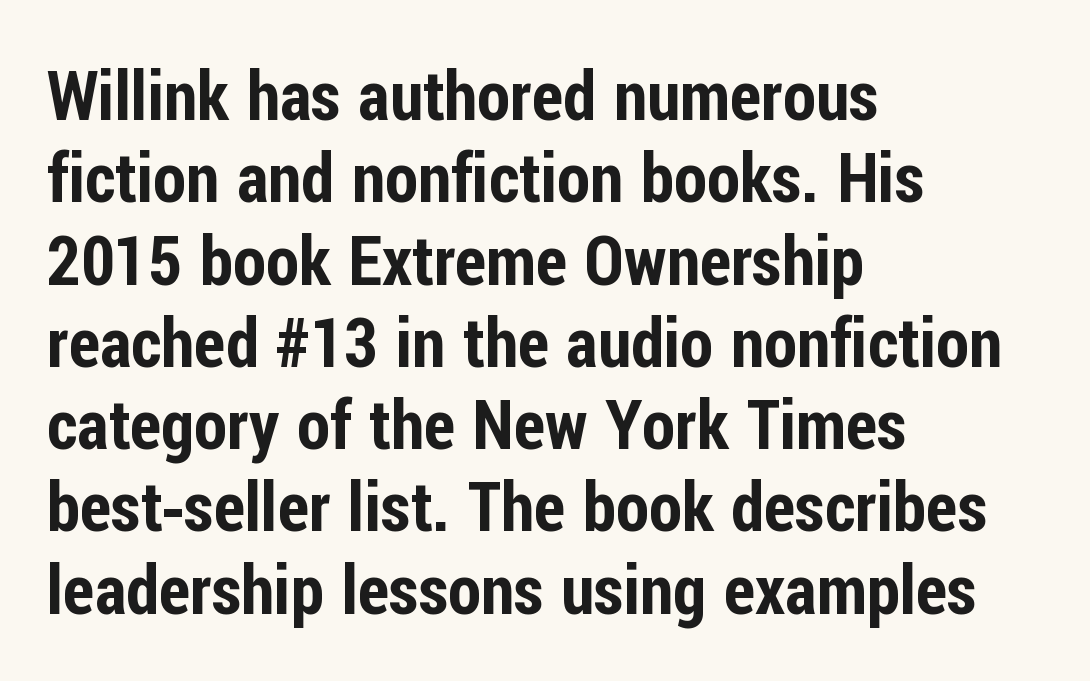
{"serif": "no", "italic": "no", "width": "condensed", "stroke_contrast": "low", "x_height": "medium", "monospaced": "no", "underline": "no", "align": "left", "line_spacing_ratio": 1.21, "letter_spacing": "normal", "letter_spacing_em": 0.0, "glyph_px": 68}
